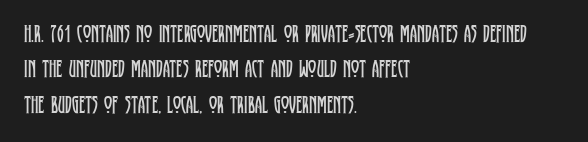
{"italic": "no", "bold": "no", "underline": "no", "align": "left", "line_spacing": "normal", "line_spacing_ratio": 1.42, "letter_spacing": "normal", "letter_spacing_em": 0.0, "glyph_px": 25}
